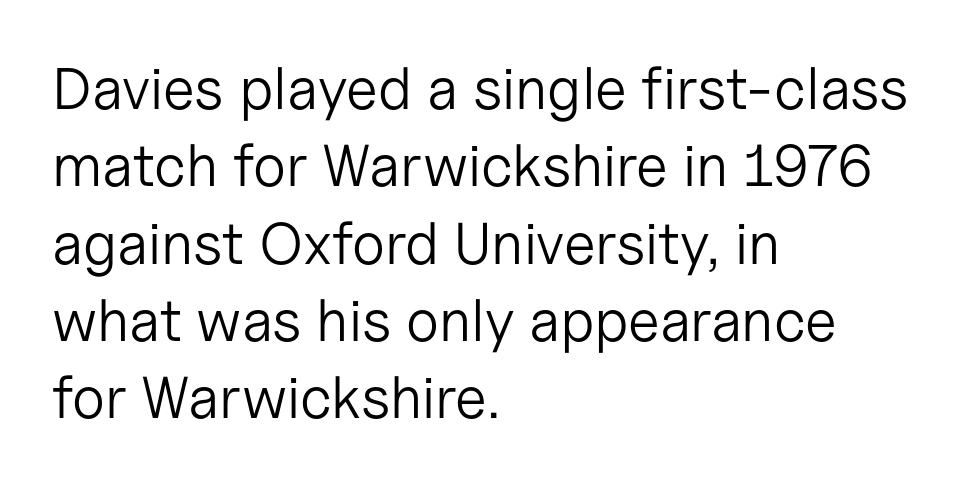
{"serif": "no", "italic": "no", "bold": "no", "weight": "light", "width": "normal", "stroke_contrast": "low", "x_height": "medium", "monospaced": "no", "underline": "no", "align": "left", "line_spacing": "normal", "line_spacing_ratio": 1.31, "letter_spacing": "normal", "letter_spacing_em": 0.0, "glyph_px": 59}
